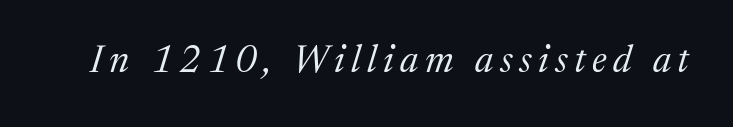
The image shows 38 px regular-weight serif type, italic (leaning right); set not underlined; medium stroke contrast and a medium x-height.
